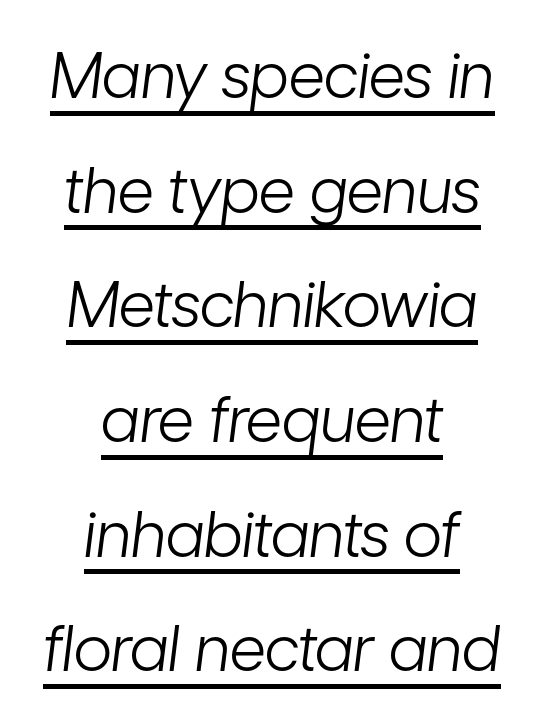
Q: Is the text bold? A: No.
Q: Is the text italic (slanted)? A: Yes, it leans right by about 7 degrees.
Q: Is the text underlined? A: Yes.
Q: How is the paragraph aligned? A: Centered.
Q: Is the spacing between letters normal or unusually wide? A: Normal.
Q: Width (condensed, normal, or wide)? A: Condensed.
Q: Stroke contrast? A: Low.
Q: x-height? A: Medium.
Q: Monospaced? A: No.
